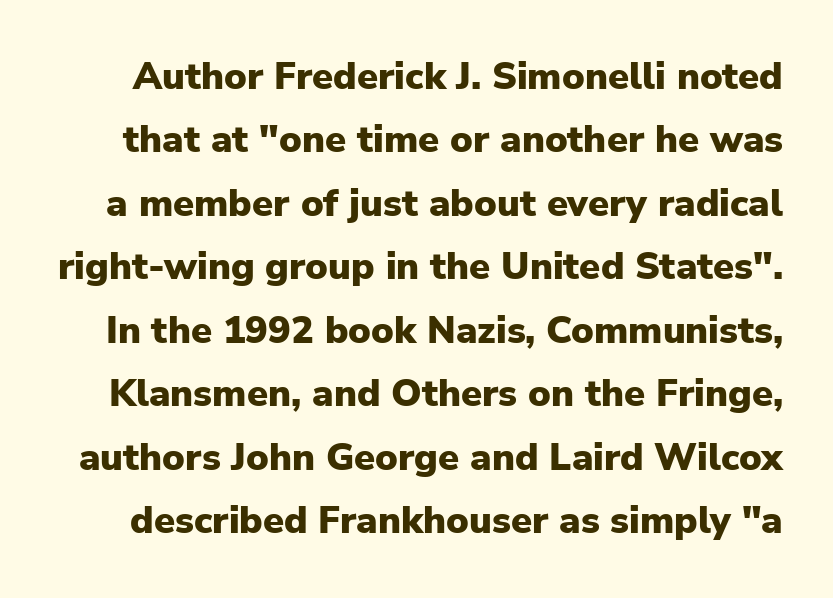
The image shows 38 px heavy sans-serif type, upright; set normal line spacing (1.67x), normal letter spacing, not underlined; low stroke contrast and a medium x-height.
